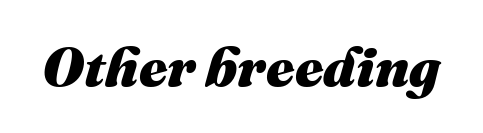
Q: Is the text bold? A: Yes.
Q: Is the text italic (slanted)? A: Yes, it leans right by about 16 degrees.
Q: Is the text underlined? A: No.
Q: Is the spacing between letters normal or unusually wide? A: Normal.
Q: Width (condensed, normal, or wide)? A: Normal.
Q: Stroke contrast? A: Medium.
Q: x-height? A: Medium.
Q: Monospaced? A: No.
